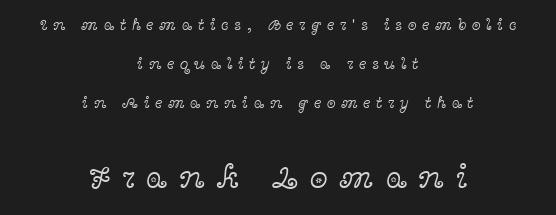
Alignment: centered. The second block has been scaled up relative to the first. Serif or sans? Serif — the stroke terminals have little feet. This block would shrink considerably if given ordinary leading; it's expanded now.
